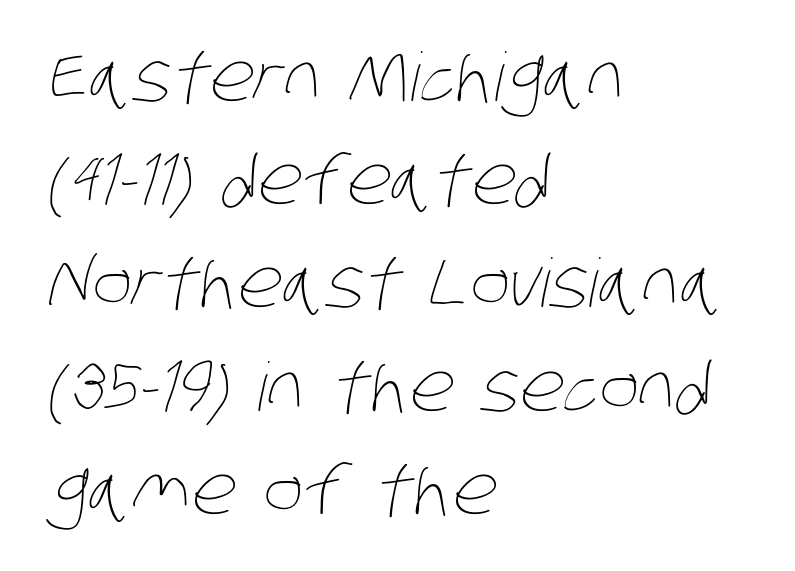
{"bold": "no", "weight": "thin", "width": "condensed", "stroke_contrast": "low", "x_height": "large", "monospaced": "no", "underline": "no", "align": "left", "line_spacing": "normal", "line_spacing_ratio": 1.54, "letter_spacing": "normal", "letter_spacing_em": 0.0, "glyph_px": 67}
